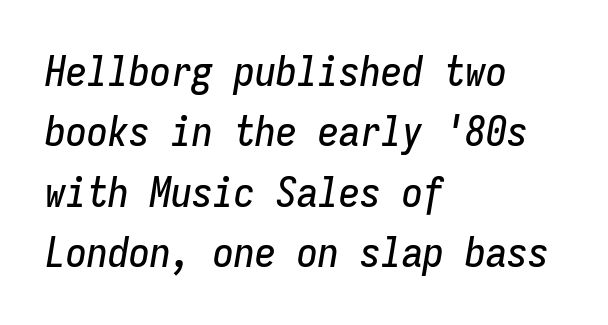
The image shows 42 px condensed type, italic (leaning right), monospaced; set left-aligned, normal line spacing (1.44x), normal letter spacing, not underlined; low stroke contrast and a medium x-height.
